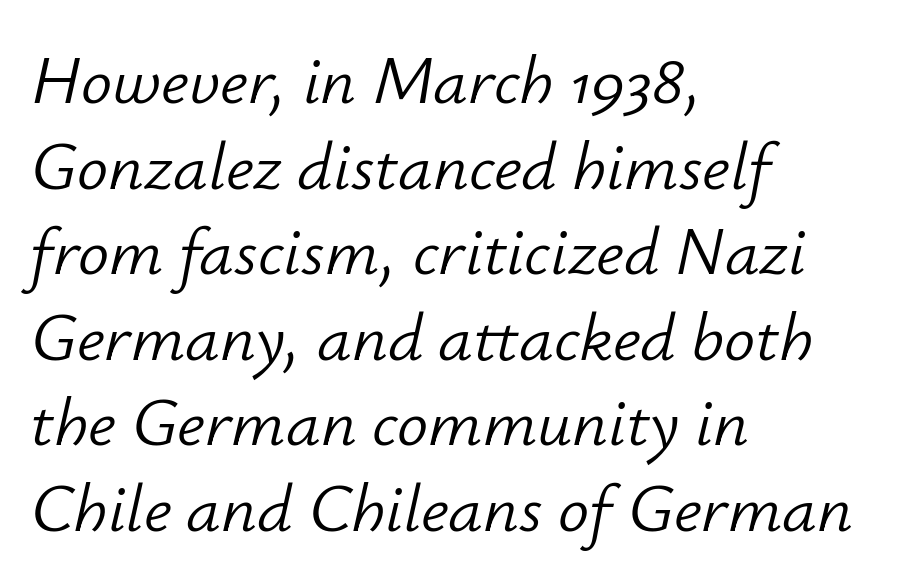
Designer's note — italics engaged. A student would call this left alignment; a typographer would say flush left, rag right. Students, note that the glyphs here touch the page at normal intervals. Varying glyph widths throughout — classic text-font behaviour. A bare baseline throughout the passage.
